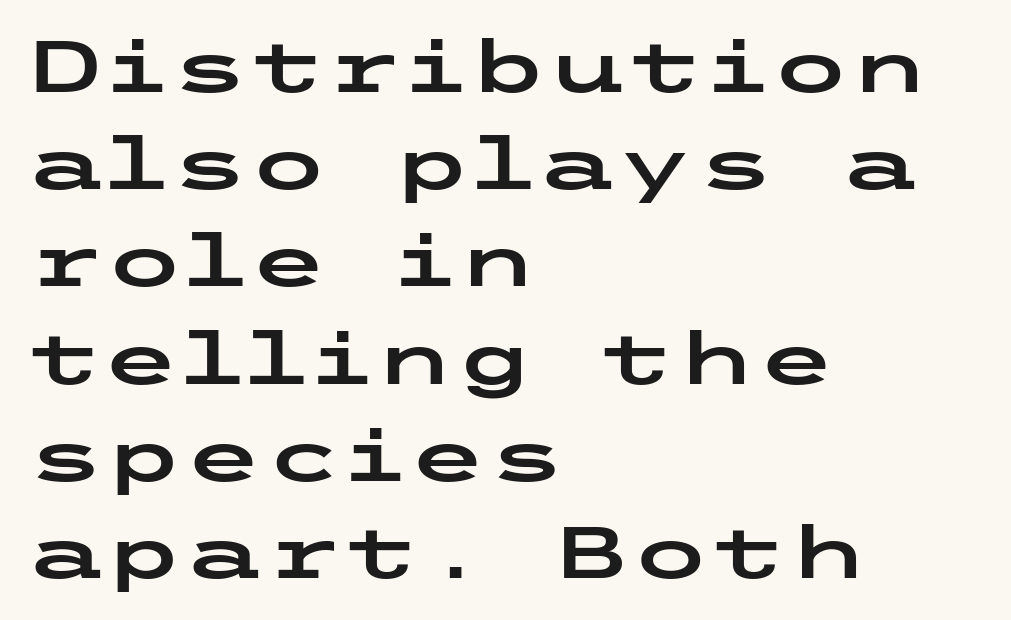
The image shows 72 px wide sans-serif type, upright; set left-aligned, normal line spacing (1.35x), normal letter spacing, not underlined; low stroke contrast and a medium x-height.
